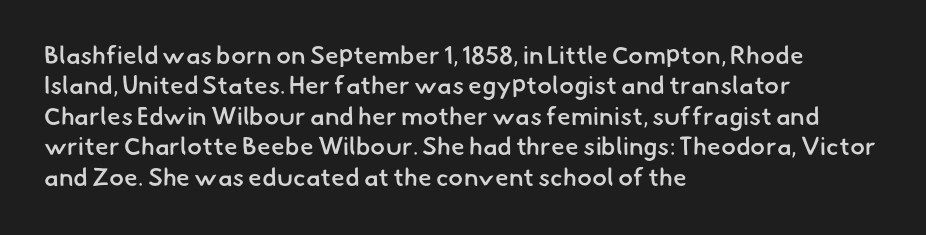
Beneath every word, the page is bare. The line texture is even and compact thanks to regular tracking. On the weight axis this lands at semibold, roughly 600. The setting favours the left margin, as ordinary paragraphs usually do.
